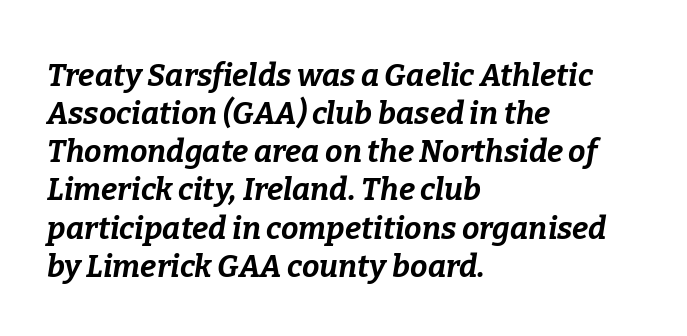
{"italic": "yes", "lean": "right", "slant_degrees": 9, "bold": "yes", "weight": "bold", "width": "normal", "stroke_contrast": "low", "x_height": "medium", "monospaced": "no", "underline": "no", "align": "left", "line_spacing_ratio": 1.23, "letter_spacing": "normal", "letter_spacing_em": 0.0, "glyph_px": 31}
